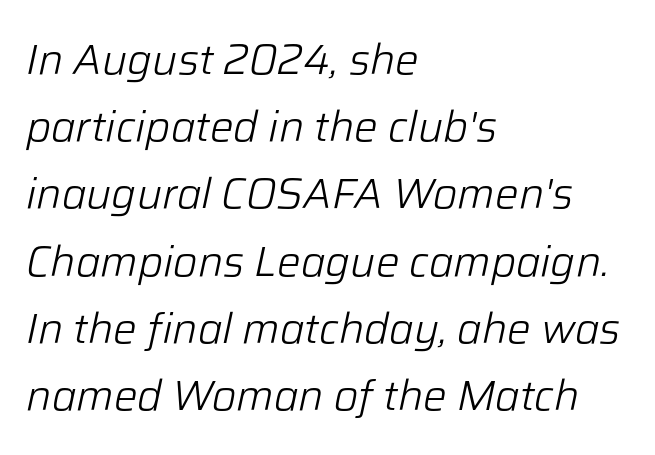
Q: Is the text bold? A: No.
Q: Is the text italic (slanted)? A: Yes, it leans right by about 12 degrees.
Q: Is the text underlined? A: No.
Q: How is the paragraph aligned? A: Left-aligned.
Q: Is the spacing between letters normal or unusually wide? A: Normal.
Q: Is the spacing between lines tight, normal or loose? A: Normal.
Q: Width (condensed, normal, or wide)? A: Normal.
Q: Stroke contrast? A: Low.
Q: x-height? A: Medium.
Q: Monospaced? A: No.
